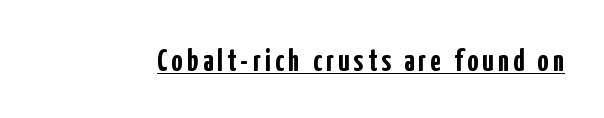
Q: Is the text bold? A: Yes.
Q: Is the text italic (slanted)? A: No, it is upright.
Q: Is the typeface a serif or a sans-serif typeface? A: Sans-serif.
Q: Is the text underlined? A: Yes.
Q: Width (condensed, normal, or wide)? A: Condensed.
Q: Stroke contrast? A: Low.
Q: x-height? A: Medium.
Q: Monospaced? A: No.
